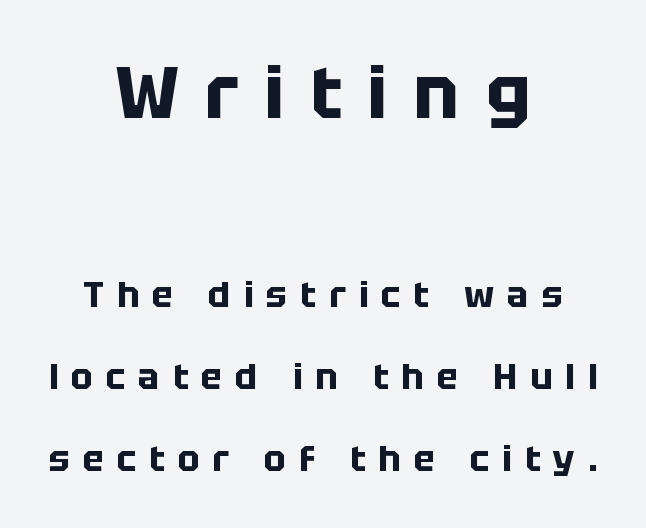
Look at the stroke-to-counter ratio: heavy, a bold. Observe the absence of serifs on each vertical stroke in this sample. Type without underlining. Does extra space separate the letters? Yes, quite a lot of it. Loosely led — the rows are spread out. The passage is arranged like a title page — every line centered.
